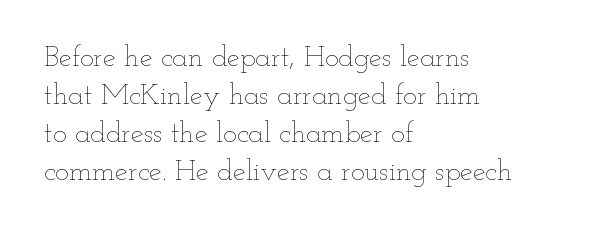
{"italic": "no", "bold": "no", "weight": "thin", "width": "wide", "stroke_contrast": "low", "x_height": "small", "monospaced": "no", "underline": "no", "align": "left", "line_spacing": "normal", "line_spacing_ratio": 1.31, "letter_spacing": "normal", "letter_spacing_em": 0.0, "glyph_px": 29}
